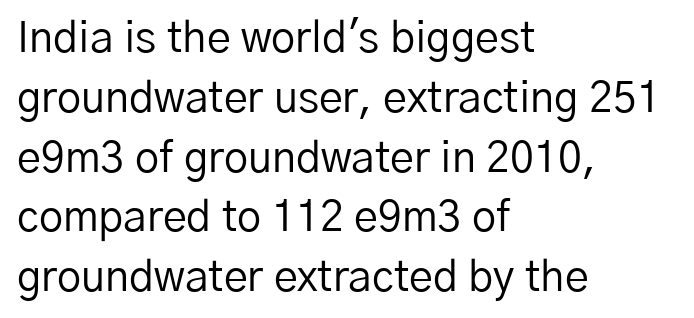
Summary of weight: not heavy and not bold. Caption: multi-line text, flush left, ragged right. This sample uses an upright cut, with every glyph sitting square on the baseline. Leading: standard.
